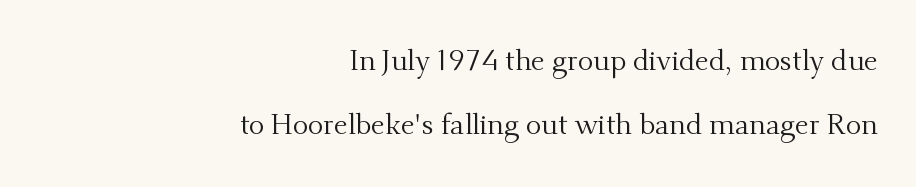
{"serif": "yes", "italic": "no", "bold": "no", "weight": "regular", "width": "normal", "stroke_contrast": "medium", "x_height": "small", "monospaced": "no", "underline": "no", "align": "right", "line_spacing": "loose", "line_spacing_ratio": 2.19, "letter_spacing": "normal", "letter_spacing_em": 0.0, "glyph_px": 29}
